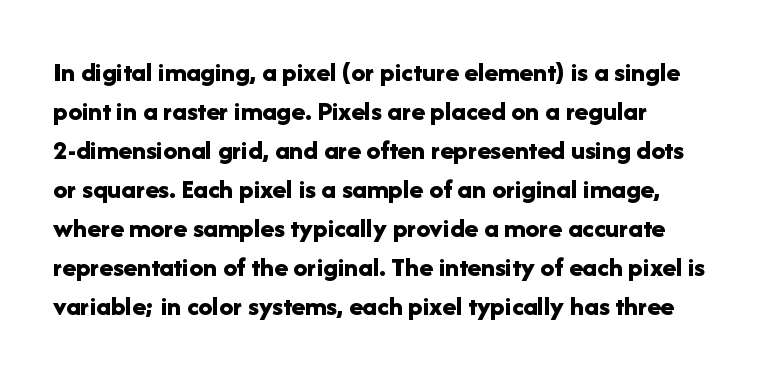
Rows of type keep a routine distance in the vertical direction. Tracking value appears to be zero — textbook default spacing. Letterform terminals end flat and unadorned throughout the passage. Strong, thick strokes mark this as bold type.
